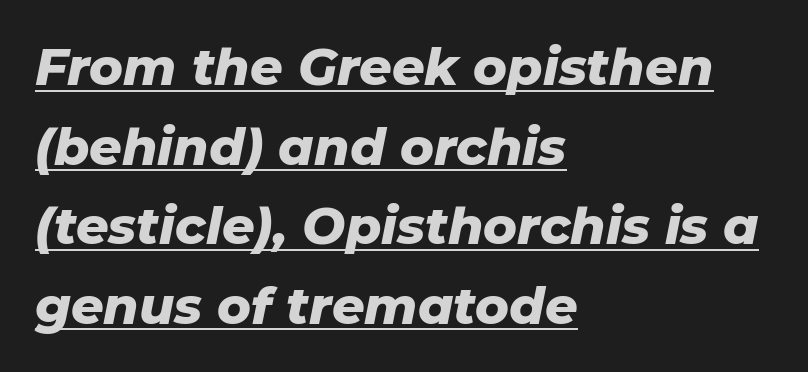
The image shows 51 px heavy type, italic (leaning right); set left-aligned, normal line spacing (1.56x), normal letter spacing, underlined; low stroke contrast and a medium x-height.
